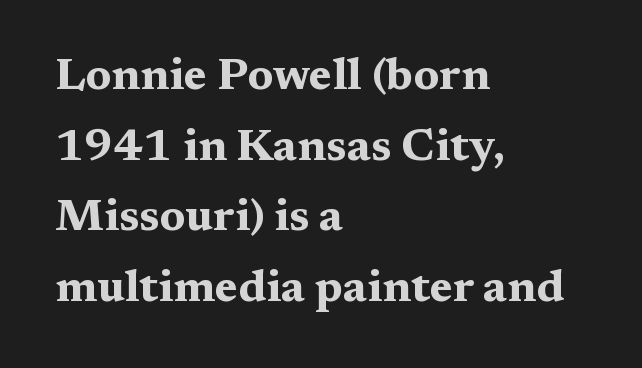
{"serif": "yes", "italic": "no", "bold": "yes", "weight": "bold", "width": "wide", "stroke_contrast": "medium", "x_height": "medium", "monospaced": "no", "underline": "no", "align": "left", "line_spacing": "normal", "line_spacing_ratio": 1.57, "letter_spacing": "normal", "letter_spacing_em": 0.0, "glyph_px": 45}
